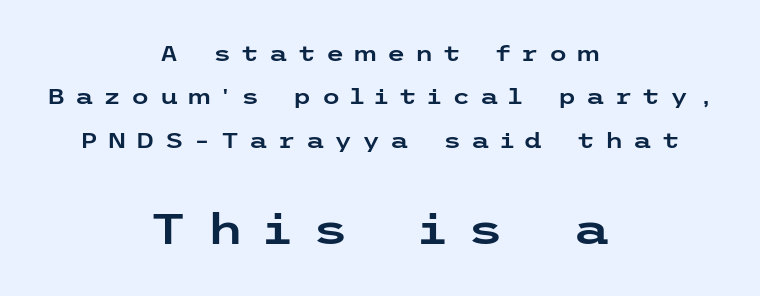
{"serif": "no", "italic": "no", "width": "wide", "stroke_contrast": "low", "x_height": "medium", "underline": "no", "align": "center", "line_spacing": "loose", "line_spacing_ratio": 2.07, "letter_spacing": "wide", "letter_spacing_em": 0.47, "larger_block": "second", "size_ratio": 2.0, "glyph_px": 42}
